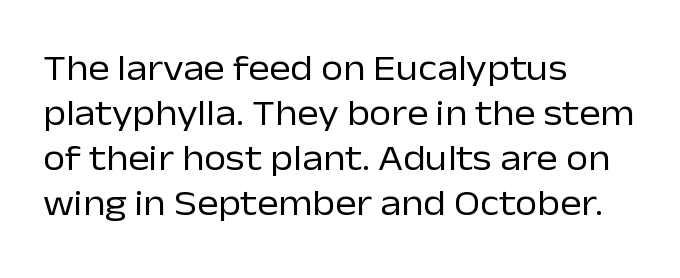
Left-aligned paragraph, ragged on the right. The space between consecutive lines is moderate. Upright lettering throughout. Words appear dense and cohesive because spacing is normal. Nope, no serifs anywhere on these letters.
